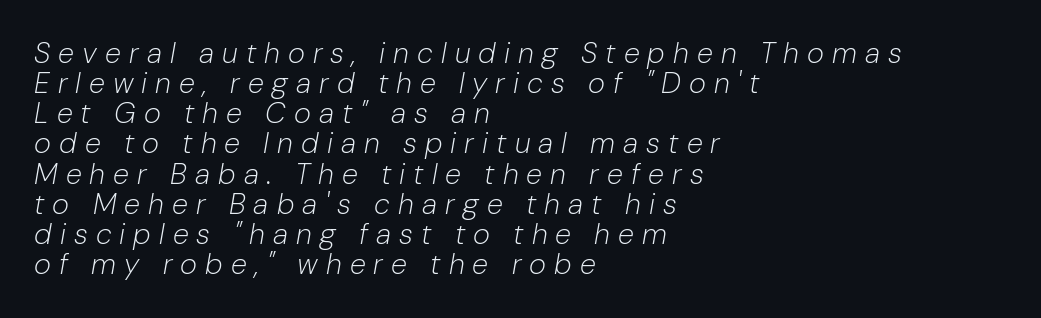
Line starts are locked; line ends wander. The typesetting does not lean heavy: it is not bold. The passage shown is typed in a proportional face where columns would drift. Observe the lean: these are italic letterforms. Has an underline been added? It has not.
